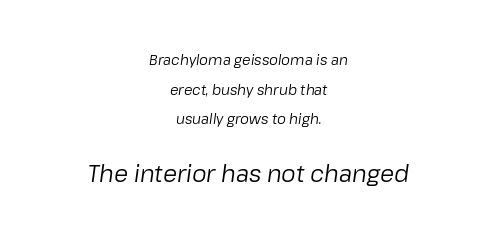
{"italic": "yes", "lean": "right", "slant_degrees": 8, "bold": "no", "underline": "no", "align": "center", "line_spacing": "loose", "line_spacing_ratio": 2.11, "letter_spacing": "normal", "letter_spacing_em": 0.0, "larger_block": "second", "size_ratio": 1.64, "glyph_px": 23}
